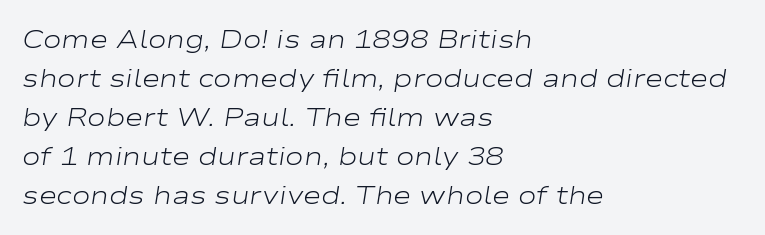
The image shows 25 px text type, italic (leaning right); set left-aligned, normal line spacing (1.56x), normal letter spacing, not underlined.
